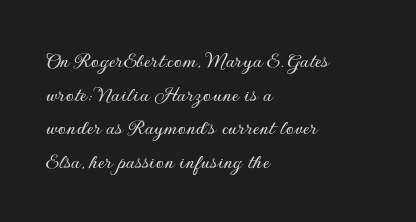
Q: Is the text italic (slanted)? A: Yes.
Q: Is the text underlined? A: No.
Q: How is the paragraph aligned? A: Left-aligned.
Q: Is the spacing between letters normal or unusually wide? A: Normal.
Q: Is the spacing between lines tight, normal or loose? A: Normal.
